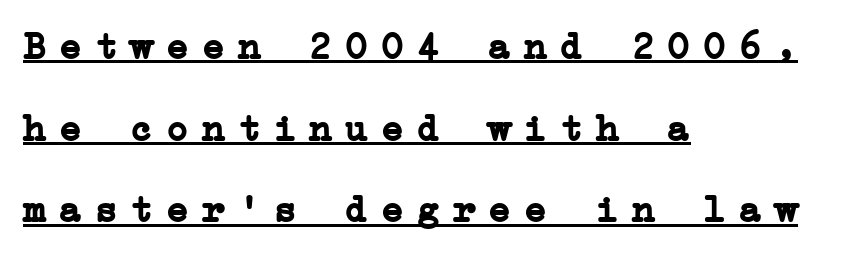
The image shows 38 px semibold serif type, upright; set left-aligned, loose line spacing (2.15x), unusually wide letter spacing (+0.34 em), underlined; low stroke contrast and a medium x-height.
